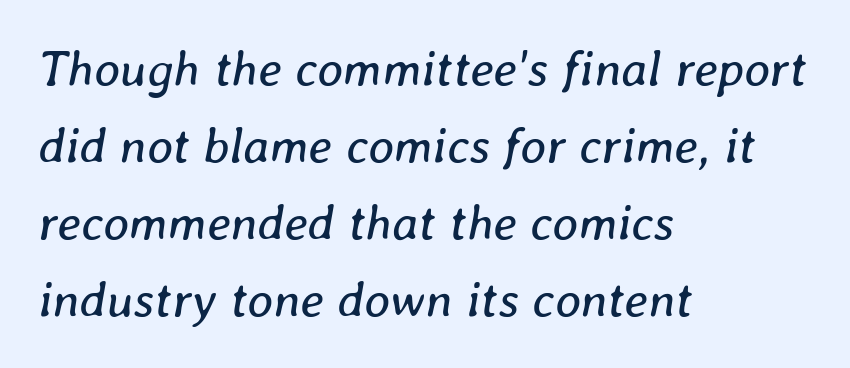
{"italic": "yes", "lean": "right", "slant_degrees": 8, "bold": "no", "weight": "regular", "width": "normal", "stroke_contrast": "low", "x_height": "medium", "monospaced": "no", "underline": "no", "align": "left", "line_spacing": "normal", "line_spacing_ratio": 1.54, "letter_spacing": "normal", "letter_spacing_em": 0.0, "glyph_px": 50}
